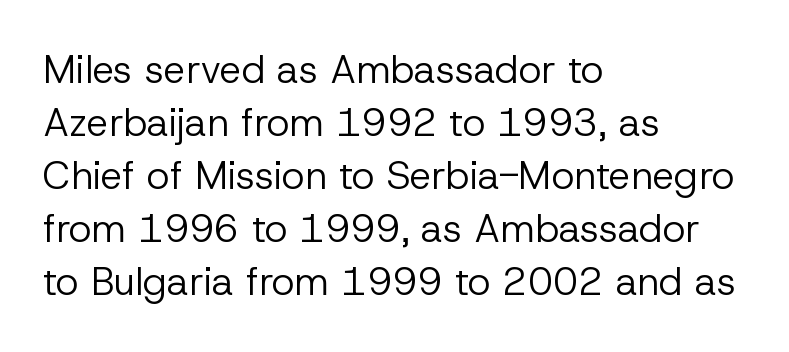
Q: Is the text bold? A: No.
Q: Is the text italic (slanted)? A: No, it is upright.
Q: Is the typeface a serif or a sans-serif typeface? A: Sans-serif.
Q: Is the text underlined? A: No.
Q: How is the paragraph aligned? A: Left-aligned.
Q: Is the spacing between letters normal or unusually wide? A: Normal.
Q: Is the spacing between lines tight, normal or loose? A: Normal.
Q: Width (condensed, normal, or wide)? A: Normal.
Q: Stroke contrast? A: Low.
Q: x-height? A: Medium.
Q: Monospaced? A: No.
